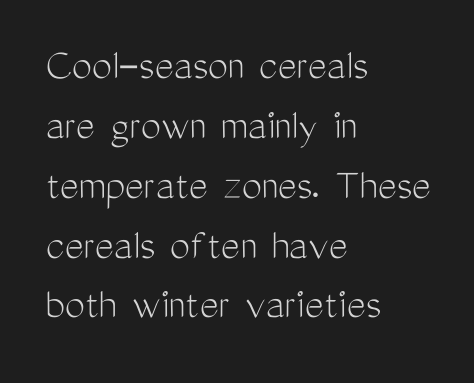
The image shows 45 px light, condensed sans-serif type, upright; set left-aligned, normal line spacing (1.33x), normal letter spacing, not underlined; medium stroke contrast and a medium x-height.
